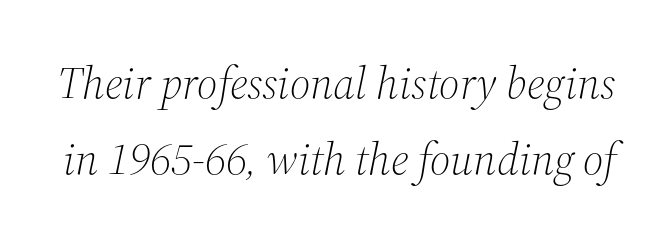
Q: Is the text bold? A: No.
Q: Is the text italic (slanted)? A: Yes, it leans right by about 12 degrees.
Q: Is the typeface a serif or a sans-serif typeface? A: Serif.
Q: Is the text underlined? A: No.
Q: Is the spacing between letters normal or unusually wide? A: Normal.
Q: Is the spacing between lines tight, normal or loose? A: Normal.
Q: Width (condensed, normal, or wide)? A: Normal.
Q: Stroke contrast? A: Medium.
Q: x-height? A: Medium.
Q: Monospaced? A: No.
